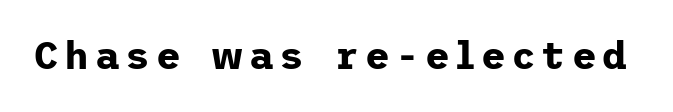
The image shows 38 px bold sans-serif type, upright; set not underlined; low stroke contrast and a medium x-height.
